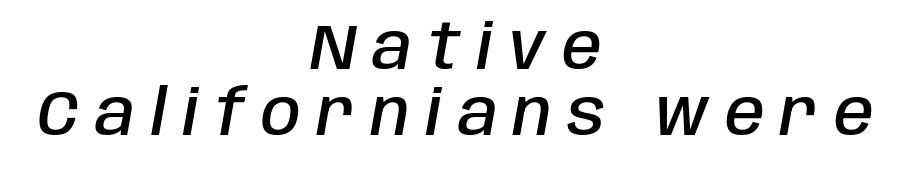
Q: Is the text bold? A: Semi-bold.
Q: Is the text italic (slanted)? A: Yes, it leans right by about 10 degrees.
Q: Is the text underlined? A: No.
Q: How is the paragraph aligned? A: Centered.
Q: Is the spacing between letters normal or unusually wide? A: Unusually wide.
Q: Is the spacing between lines tight, normal or loose? A: Tight.
Q: Width (condensed, normal, or wide)? A: Condensed.
Q: Stroke contrast? A: Low.
Q: x-height? A: Large.
Q: Monospaced? A: No.
